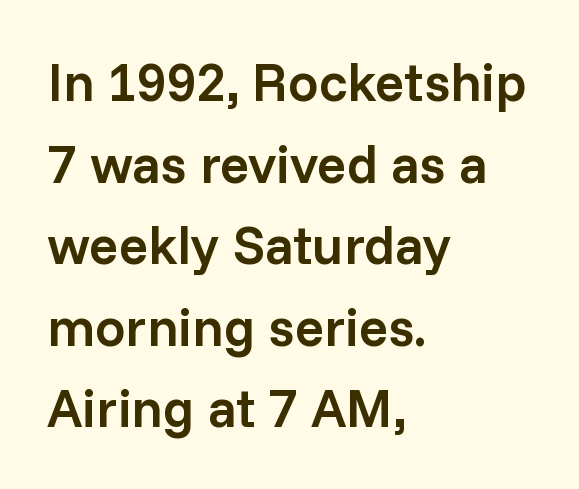
Q: Is the text bold? A: Semi-bold.
Q: Is the text italic (slanted)? A: No, it is upright.
Q: Is the typeface a serif or a sans-serif typeface? A: Sans-serif.
Q: Is the text underlined? A: No.
Q: How is the paragraph aligned? A: Left-aligned.
Q: Is the spacing between letters normal or unusually wide? A: Normal.
Q: Is the spacing between lines tight, normal or loose? A: Normal.
Q: Width (condensed, normal, or wide)? A: Normal.
Q: Stroke contrast? A: Low.
Q: x-height? A: Medium.
Q: Monospaced? A: No.
